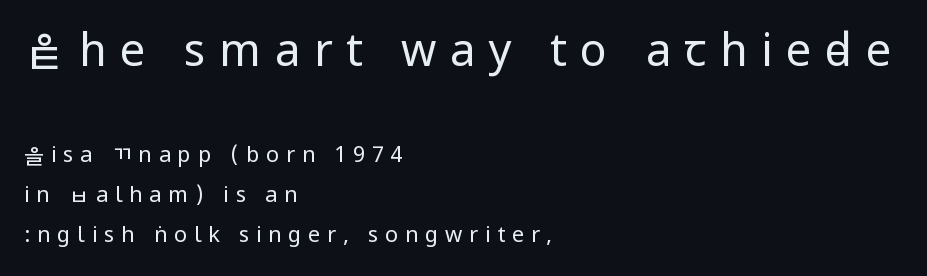
{"serif": "no", "italic": "no", "bold": "no", "weight": "regular", "width": "condensed", "stroke_contrast": "low", "underline": "no", "align": "left", "line_spacing_ratio": 1.81, "letter_spacing": "wide", "letter_spacing_em": 0.3, "larger_block": "first", "size_ratio": 2.05, "glyph_px": 45}
